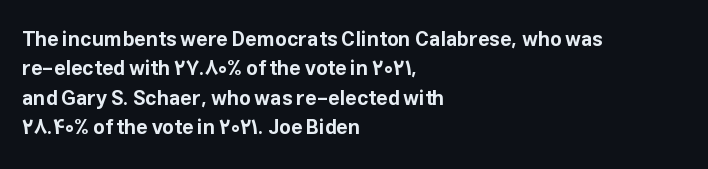
Emphasis by weight is at full strength: bold. The glyphs are unaccompanied by any horizontal stroke below them. Nothing unusual about the tracking: characters are spaced as the font intends. Do the letters lean? They stand straight. Every row of glyphs begins at an identical x-position on the left.
